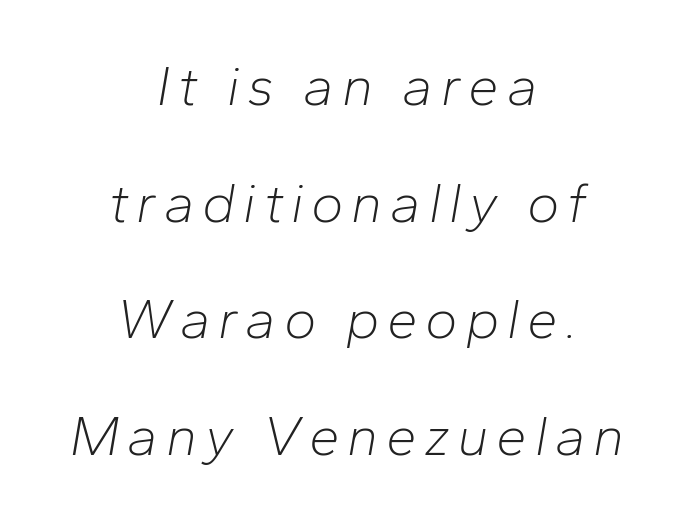
The strokes carry an ordinary text weight at most. Looking at the ascenders, they clearly lean. Horizontal alignment here is central, giving a formal, balanced look. No word sits above an underline. This sample trades compactness for vertical openness between lines. You could not count columns in this text — the font is proportionally spaced.
